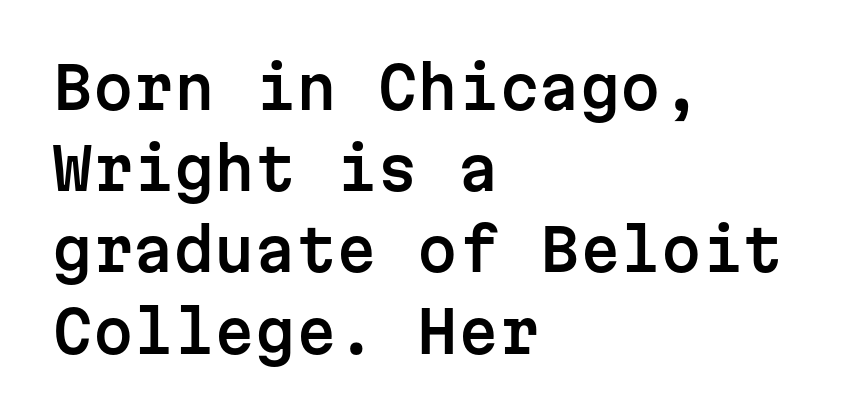
Q: Is the text italic (slanted)? A: No, it is upright.
Q: Is the typeface a serif or a sans-serif typeface? A: Sans-serif.
Q: Is the text underlined? A: No.
Q: How is the paragraph aligned? A: Left-aligned.
Q: Is the spacing between letters normal or unusually wide? A: Normal.
Q: Is the spacing between lines tight, normal or loose? A: Normal.
Q: Width (condensed, normal, or wide)? A: Normal.
Q: Stroke contrast? A: Low.
Q: x-height? A: Medium.
Q: Monospaced? A: Yes.
